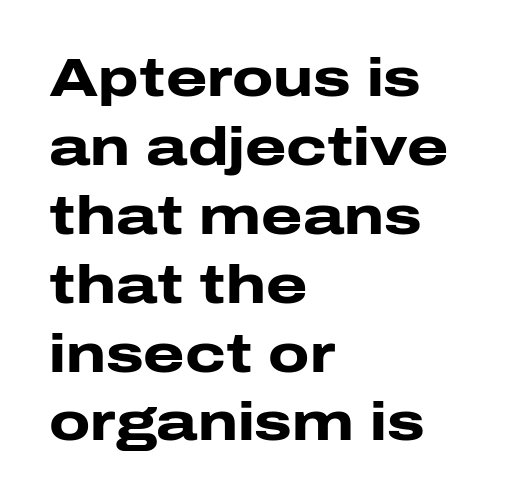
The image shows 53 px heavy, wide sans-serif type, upright; set left-aligned, normal line spacing (1.3x), normal letter spacing, not underlined; low stroke contrast and a medium x-height.
